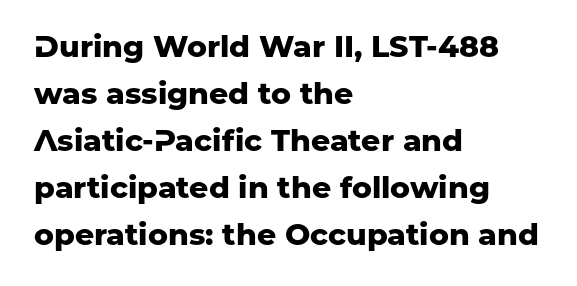
Observe the ordinary spacing: letters are neighbours, not strangers. Compared with typical paragraphs, the rows here are spaced about the same. This is roman type, the default non-slanted kind. Do the characters align in a grid? No, the font is proportional.
